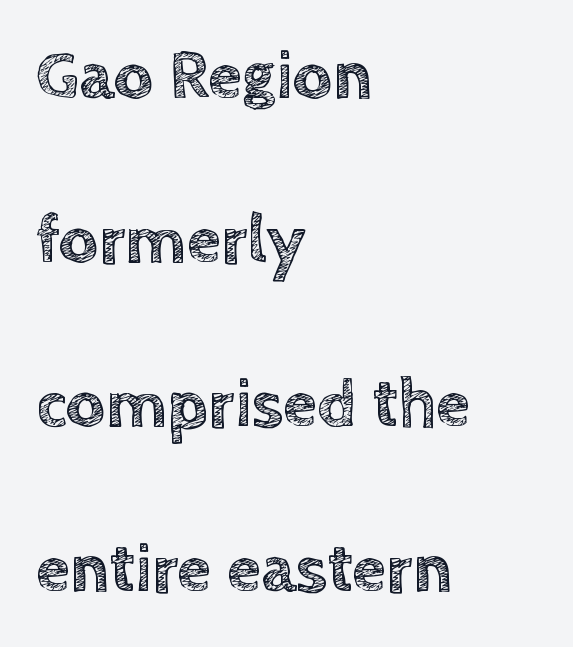
Line starts are locked; line ends wander. Rendered with straight, roman letterforms. Quick note: underline off. Is this a fixed-width face? No — the glyphs have proportional, varying widths.
